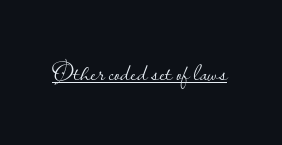
The image shows 25 px text type; set normal letter spacing, underlined.
